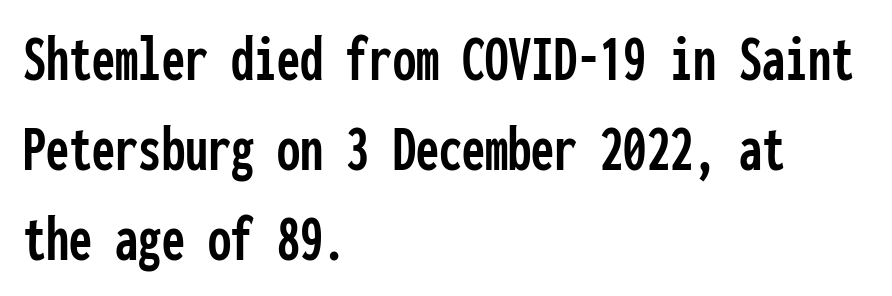
Q: Is the text italic (slanted)? A: No, it is upright.
Q: Is the typeface a serif or a sans-serif typeface? A: Sans-serif.
Q: Is the text underlined? A: No.
Q: How is the paragraph aligned? A: Left-aligned.
Q: Is the spacing between letters normal or unusually wide? A: Normal.
Q: Is the spacing between lines tight, normal or loose? A: Normal.
Q: Width (condensed, normal, or wide)? A: Condensed.
Q: Stroke contrast? A: Low.
Q: x-height? A: Medium.
Q: Monospaced? A: Yes.
